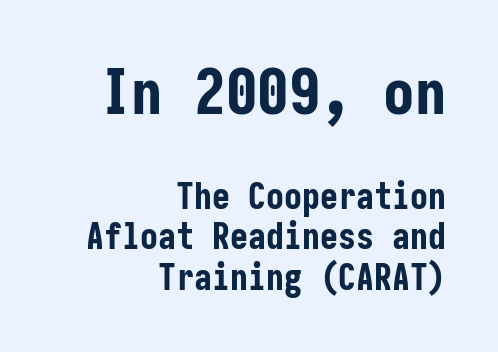
The image shows 63 px bold, condensed sans-serif type, upright; set right-aligned, tight line spacing (1.12x), normal letter spacing, not underlined; the first (top) block is 1.75x larger; low stroke contrast and a medium x-height.
